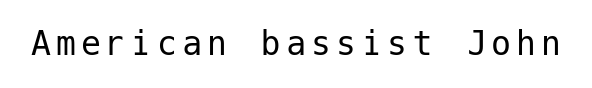
No word sits above an underline. It's the straight-up-and-down kind of type. The glyphs in this specimen are sans serif. The passage shown is not bold in any degree.
